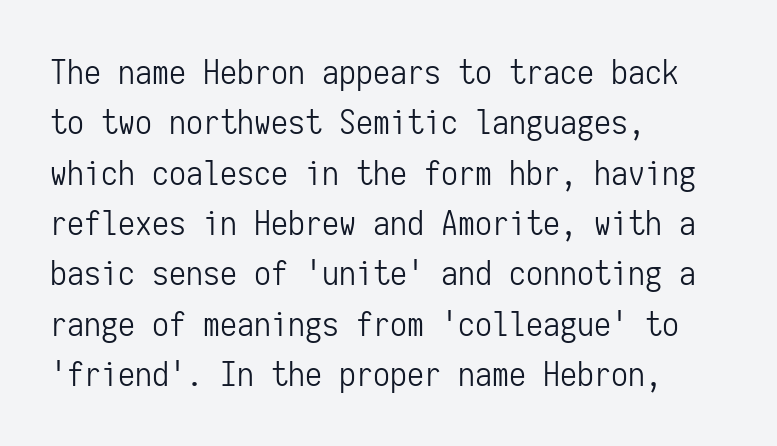
{"serif": "no", "italic": "no", "bold": "no", "weight": "light", "width": "condensed", "stroke_contrast": "low", "x_height": "medium", "monospaced": "yes", "underline": "no", "align": "left", "line_spacing": "normal", "line_spacing_ratio": 1.48, "letter_spacing": "normal", "letter_spacing_em": 0.0, "glyph_px": 34}
